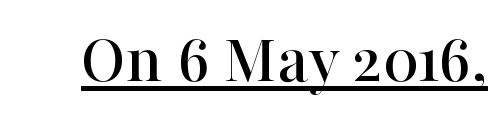
Q: Is the text italic (slanted)? A: No, it is upright.
Q: Is the typeface a serif or a sans-serif typeface? A: Serif.
Q: Is the text underlined? A: Yes.
Q: Is the spacing between letters normal or unusually wide? A: Normal.
Q: Width (condensed, normal, or wide)? A: Normal.
Q: Stroke contrast? A: High.
Q: x-height? A: Medium.
Q: Monospaced? A: No.
